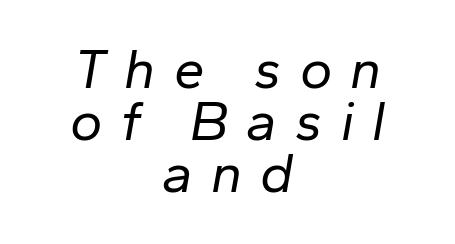
The image shows 55 px regular-weight type, italic (leaning right); set centered, tight line spacing (0.95x), unusually wide letter spacing (+0.33 em), not underlined; low stroke contrast and a medium x-height.
